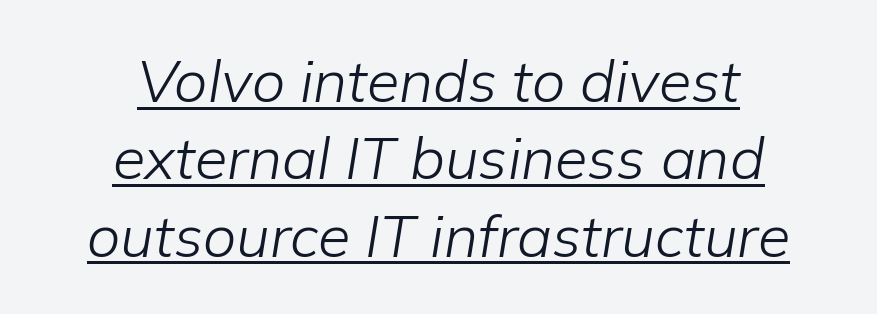
{"italic": "yes", "lean": "right", "slant_degrees": 9, "bold": "no", "weight": "light", "width": "normal", "stroke_contrast": "low", "x_height": "medium", "monospaced": "no", "underline": "yes", "align": "center", "line_spacing": "normal", "line_spacing_ratio": 1.31, "letter_spacing": "normal", "letter_spacing_em": 0.0, "glyph_px": 59}
